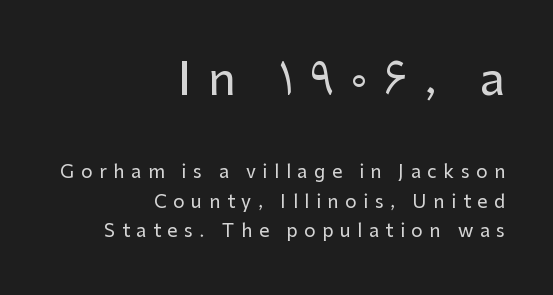
{"serif": "no", "italic": "no", "width": "normal", "stroke_contrast": "low", "x_height": "medium", "monospaced": "no", "underline": "no", "align": "right", "line_spacing": "normal", "line_spacing_ratio": 1.66, "letter_spacing": "wide", "letter_spacing_em": 0.37, "larger_block": "first", "size_ratio": 2.5, "glyph_px": 45}
